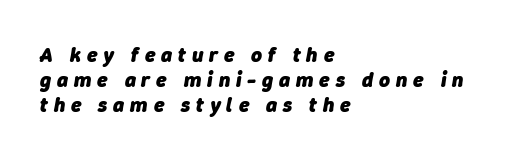
{"italic": "yes", "lean": "right", "slant_degrees": 9, "bold": "yes", "underline": "no", "align": "left", "line_spacing_ratio": 1.18, "letter_spacing": "wide", "letter_spacing_em": 0.28, "glyph_px": 21}
